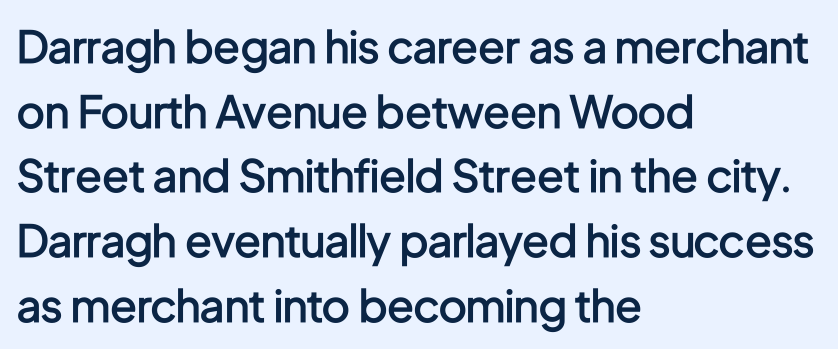
{"serif": "no", "italic": "no", "bold": "semi", "weight": "semibold", "width": "condensed", "stroke_contrast": "low", "x_height": "medium", "monospaced": "no", "underline": "no", "align": "left", "line_spacing": "normal", "line_spacing_ratio": 1.47, "letter_spacing": "normal", "letter_spacing_em": 0.0, "glyph_px": 44}
